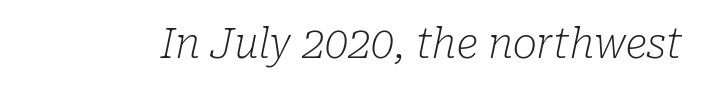
{"serif": "yes", "italic": "yes", "lean": "right", "slant_degrees": 10, "bold": "no", "weight": "light", "width": "normal", "stroke_contrast": "low", "x_height": "medium", "monospaced": "no", "underline": "no", "letter_spacing": "normal", "letter_spacing_em": 0.0, "glyph_px": 41}
